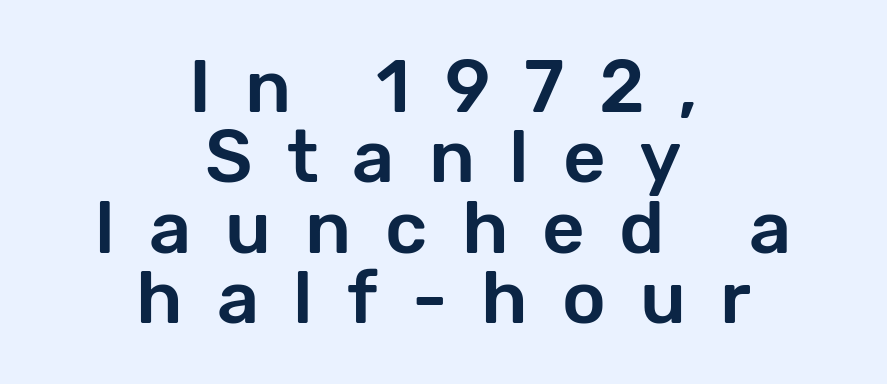
Q: Is the text italic (slanted)? A: No, it is upright.
Q: Is the typeface a serif or a sans-serif typeface? A: Sans-serif.
Q: Is the text underlined? A: No.
Q: How is the paragraph aligned? A: Centered.
Q: Is the spacing between letters normal or unusually wide? A: Unusually wide.
Q: Is the spacing between lines tight, normal or loose? A: Tight.
Q: Width (condensed, normal, or wide)? A: Normal.
Q: Stroke contrast? A: Low.
Q: x-height? A: Medium.
Q: Monospaced? A: No.
